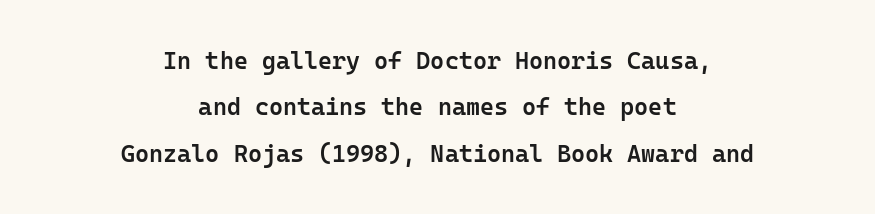
Airy leading. This rendering features lettering with no underline. There is no visible air inserted between adjacent glyphs. If you drew a line through each stem, it would be perfectly vertical. The passage is arranged like a title page — every line centered.
